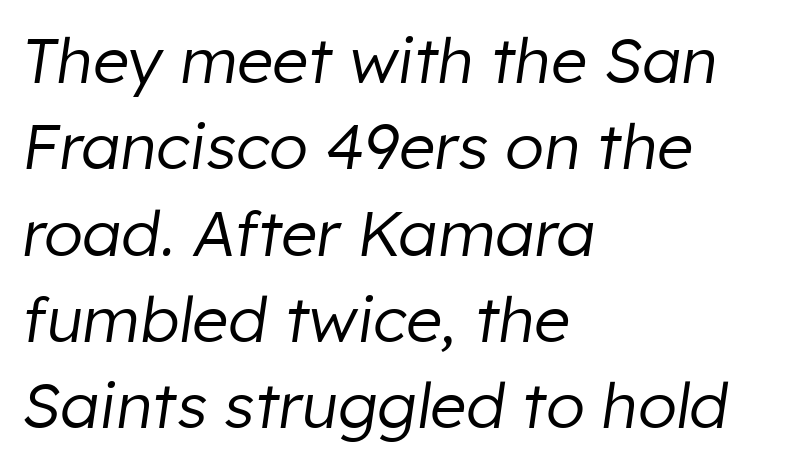
The image shows 63 px regular-weight type, italic (leaning right); set left-aligned, normal line spacing (1.37x), normal letter spacing, not underlined; low stroke contrast and a medium x-height.
